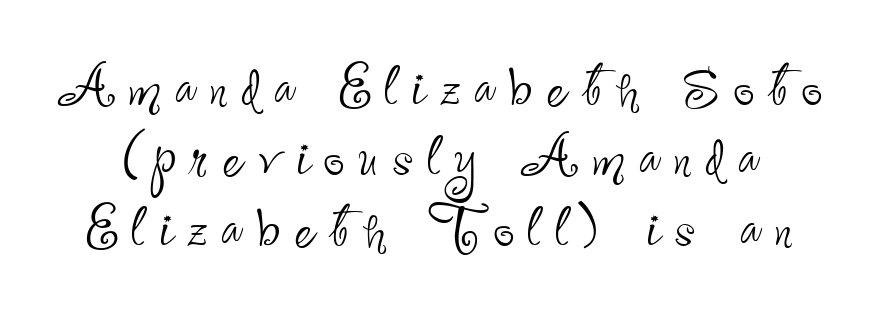
The image shows 74 px thin, condensed sans-serif type; set tight line spacing (0.95x), not underlined; low stroke contrast and a small x-height.
